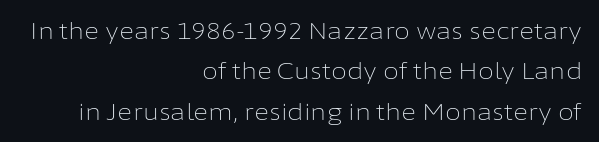
Q: Is the text bold? A: No.
Q: Is the text italic (slanted)? A: No, it is upright.
Q: Is the text underlined? A: No.
Q: How is the paragraph aligned? A: Right-aligned.
Q: Is the spacing between letters normal or unusually wide? A: Normal.
